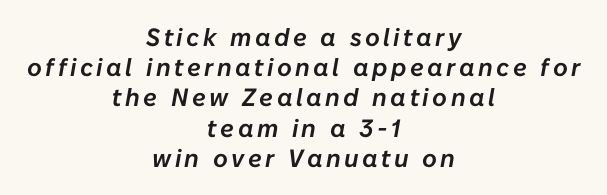
The image shows 25 px text type, italic (leaning right); set centered, line spacing 1.21x, not underlined.
